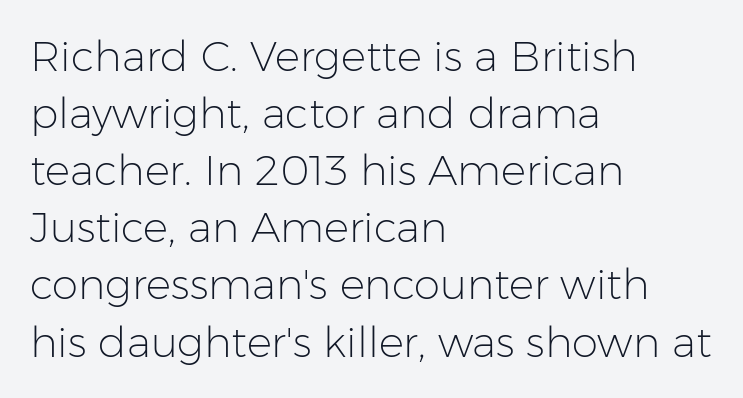
The image shows 42 px light sans-serif type, upright; set left-aligned, normal line spacing (1.36x), normal letter spacing, not underlined; low stroke contrast and a medium x-height.
